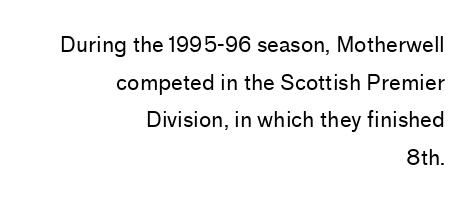
The image shows 21 px text type, upright; set right-aligned, line spacing 1.79x, normal letter spacing, not underlined.
